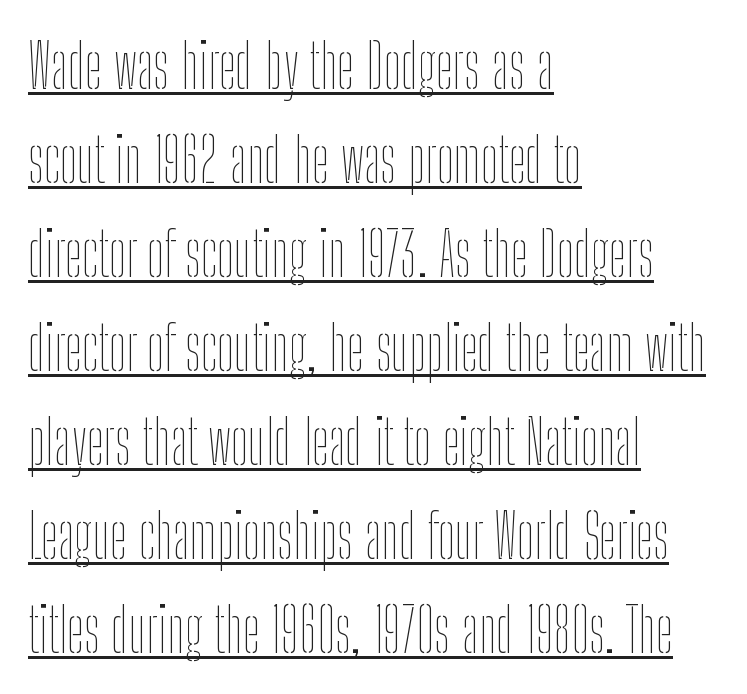
Ink coverage per letter is moderate at most. The compositor pushed each line to the left boundary. A typesetter would call this proportional, since set widths differ per character. Every stem runs plumb, perpendicular to the baseline. Every word sits above its own underline.
